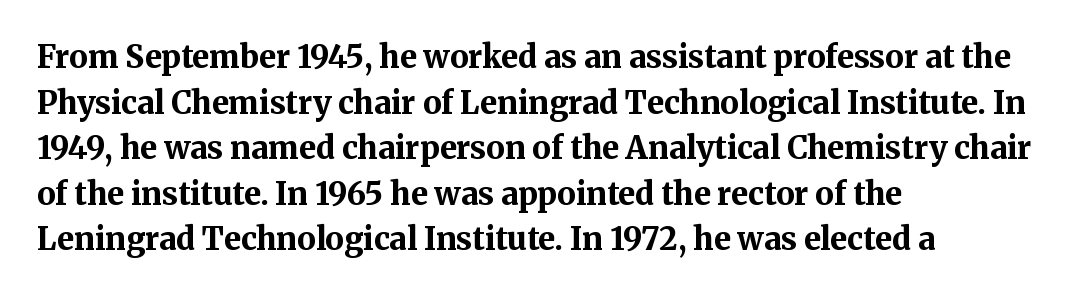
{"serif": "yes", "italic": "no", "bold": "yes", "weight": "bold", "width": "normal", "stroke_contrast": "medium", "x_height": "medium", "monospaced": "no", "underline": "no", "align": "left", "line_spacing": "normal", "line_spacing_ratio": 1.47, "letter_spacing": "normal", "letter_spacing_em": 0.0, "glyph_px": 31}
